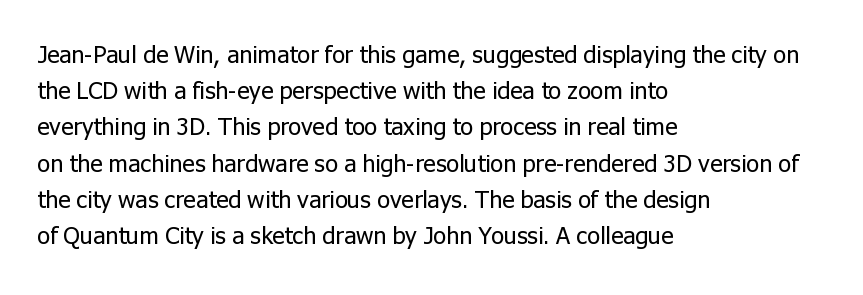
{"italic": "no", "bold": "no", "underline": "no", "align": "left", "line_spacing": "normal", "line_spacing_ratio": 1.51, "letter_spacing": "normal", "letter_spacing_em": 0.0, "glyph_px": 24}
